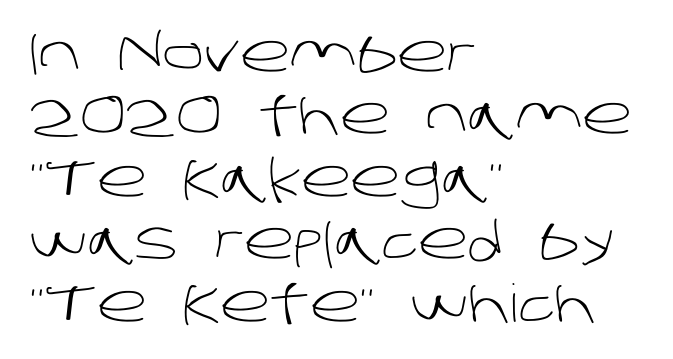
The image shows 52 px light sans-serif type; set left-aligned, line spacing 1.2x, normal letter spacing, not underlined; low stroke contrast and a large x-height.
